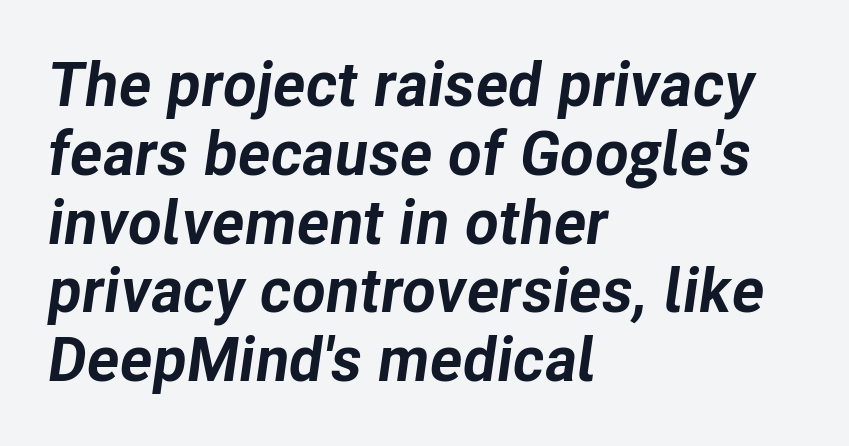
The passage shown is typed in a proportional face where columns would drift. The face used here has the dense, thick strokes of a bold. Vertically, the passage feels compressed, each row crowding the next. Emphasis-style slanted type is in use.
